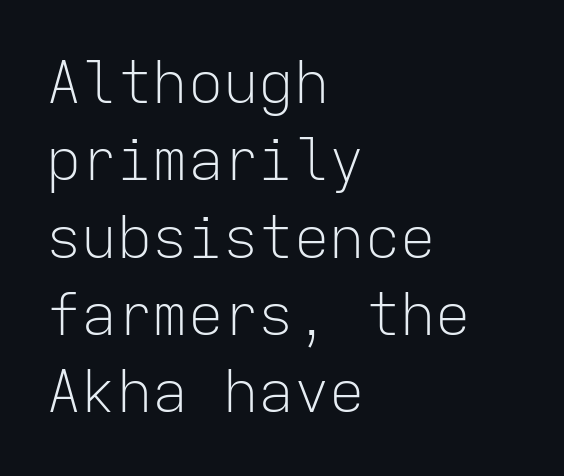
The image shows 59 px light sans-serif type, upright, monospaced; set left-aligned, normal line spacing (1.31x), normal letter spacing, not underlined; low stroke contrast and a medium x-height.
